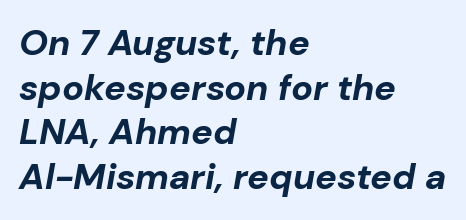
The font's italic variant was chosen for this text. Looks like regular typesetting: each glyph gets only the width it needs. Compared with an ordinary text face, these strokes are far heavier — a full bold. Horizontal alignment here is leftward, the default for most running prose.
